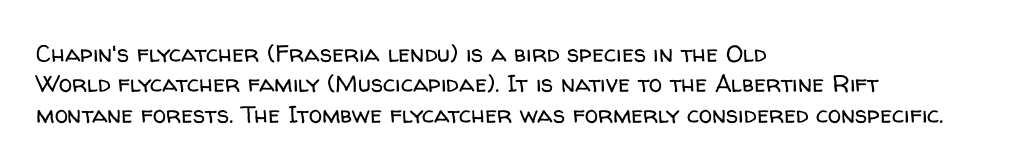
Q: Is the text bold? A: No.
Q: Is the text italic (slanted)? A: No, it is upright.
Q: Is the text underlined? A: No.
Q: How is the paragraph aligned? A: Left-aligned.
Q: Is the spacing between letters normal or unusually wide? A: Normal.
Q: Is the spacing between lines tight, normal or loose? A: Normal.
